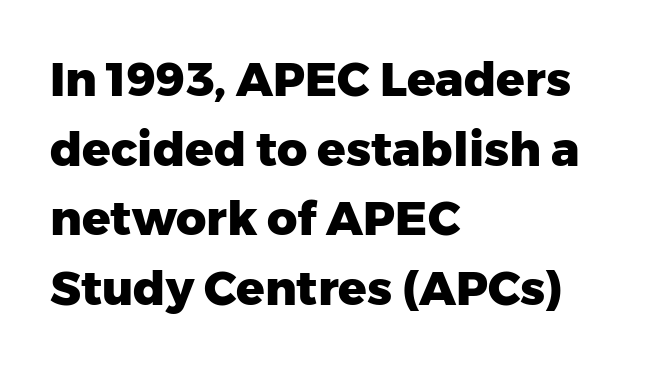
Inter-character spacing is left at the font's built-in metrics. The strip under each line holds only bare page. Set as a true bold cut, around the 700 mark. A typesetter would label this face a sans.
